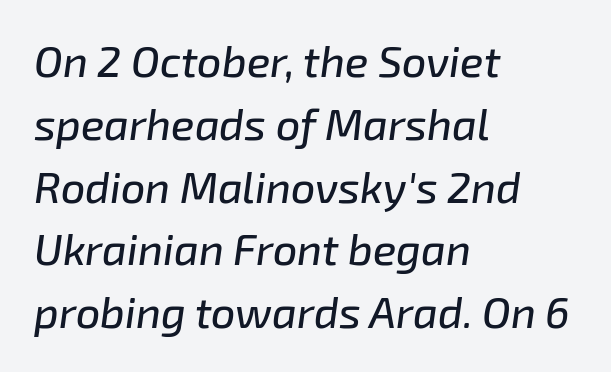
Q: Is the text italic (slanted)? A: Yes, it leans right by about 8 degrees.
Q: Is the text underlined? A: No.
Q: How is the paragraph aligned? A: Left-aligned.
Q: Is the spacing between letters normal or unusually wide? A: Normal.
Q: Is the spacing between lines tight, normal or loose? A: Normal.
Q: Width (condensed, normal, or wide)? A: Normal.
Q: Stroke contrast? A: Low.
Q: x-height? A: Medium.
Q: Monospaced? A: No.
